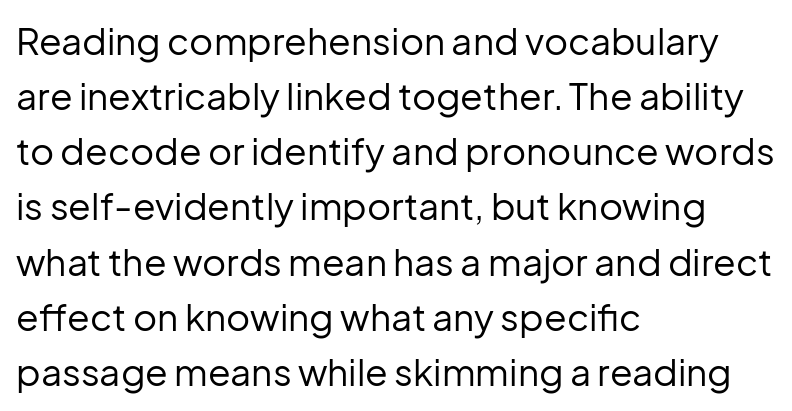
Counters stay open thanks to moderate or lighter strokes. Observe the absence of serifs on each vertical stroke in this sample. Rendered with straight, roman letterforms. The compositor pushed each line to the left boundary.
